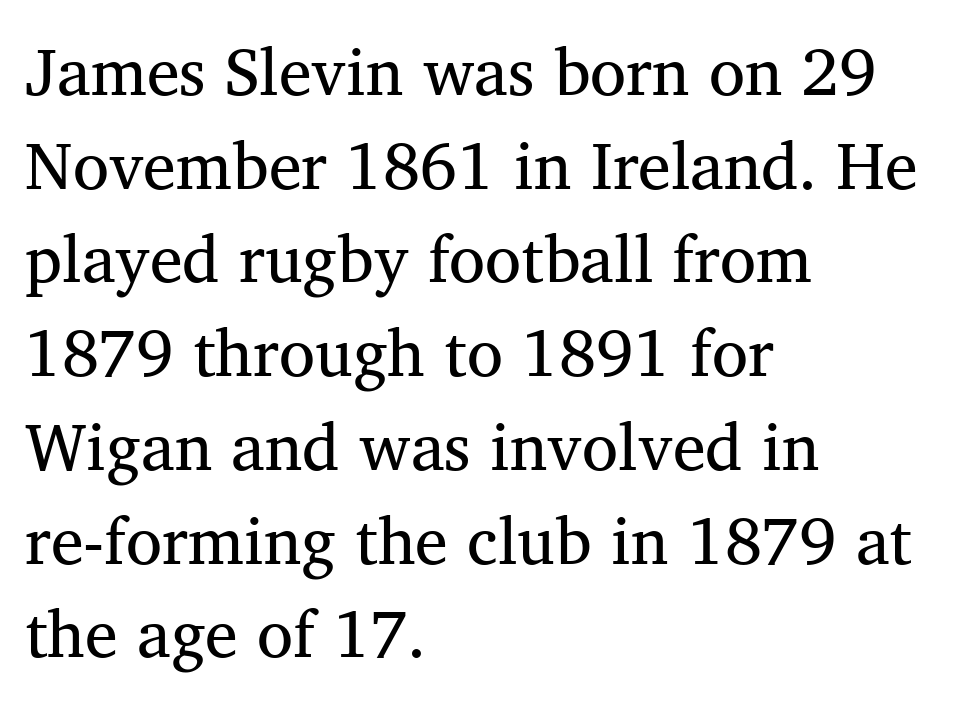
The image shows 66 px regular-weight serif type, upright; set left-aligned, normal line spacing (1.42x), normal letter spacing, not underlined; medium stroke contrast and a medium x-height.
